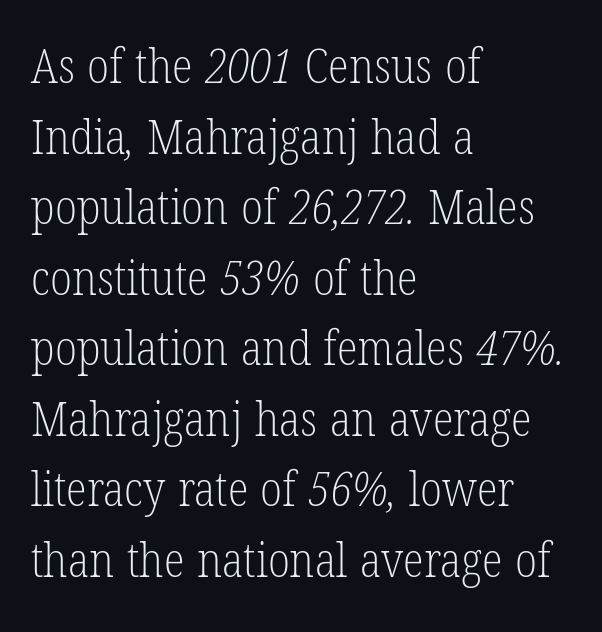
The image shows 48 px light, condensed serif type; set left-aligned, normal line spacing (1.47x), normal letter spacing, not underlined; low stroke contrast and a medium x-height.
